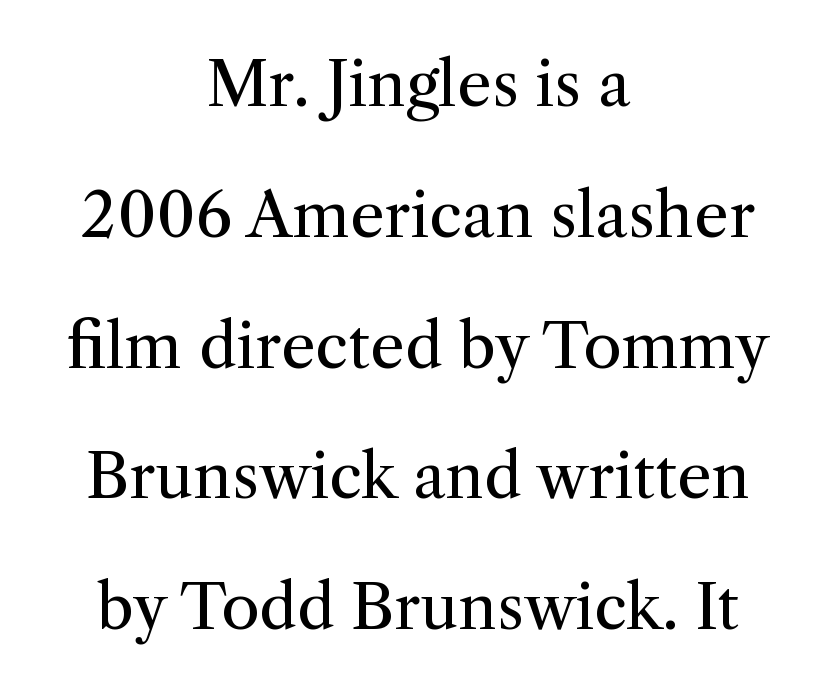
The image shows 62 px regular-weight serif type, upright; set centered, loose line spacing (2.11x), normal letter spacing, not underlined; medium stroke contrast and a medium x-height.
